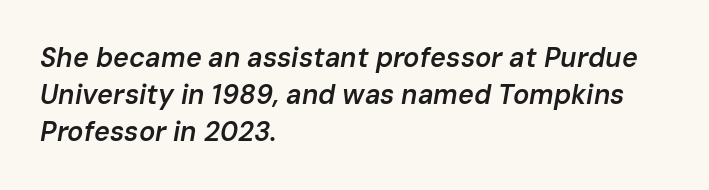
{"italic": "yes", "lean": "right", "slant_degrees": 10, "bold": "semi", "underline": "no", "align": "left", "line_spacing": "normal", "line_spacing_ratio": 1.37, "letter_spacing": "normal", "letter_spacing_em": 0.0, "glyph_px": 27}
